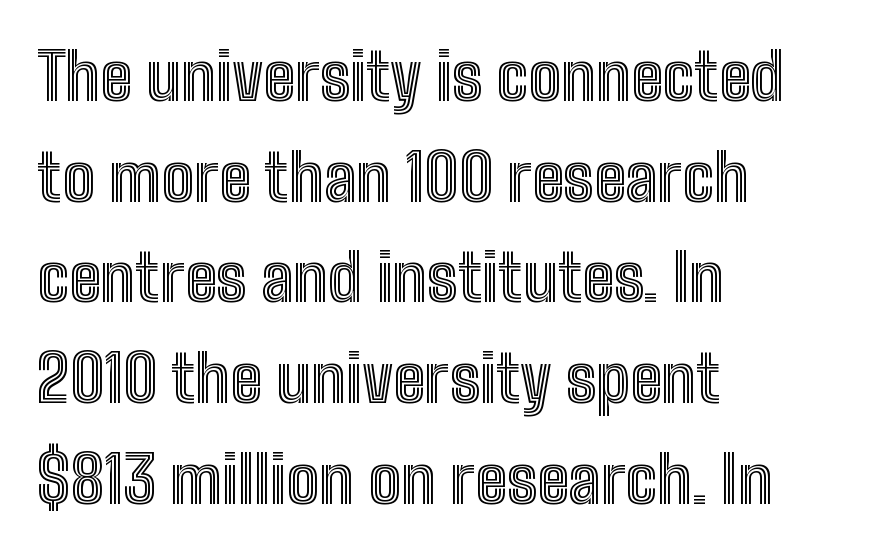
The image shows 65 px condensed type, upright; set left-aligned, normal line spacing (1.55x), normal letter spacing, not underlined; a medium x-height.
